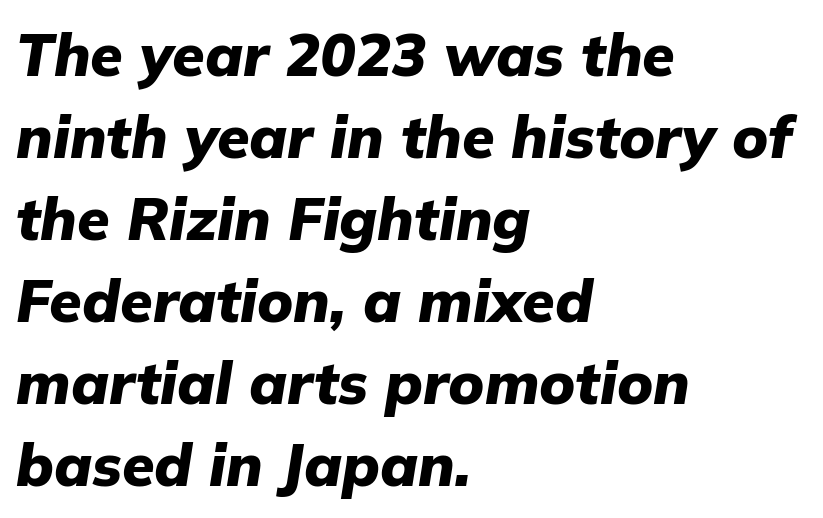
Rendered with sloped, italic letterforms. As a designer I'd log this as weight 700, bold. Short note: letters normally spaced. Note the varied advance widths — an 'i' is clearly narrower than an 'm'. The text block is weighted toward the left margin, trailing off unevenly rightward.
